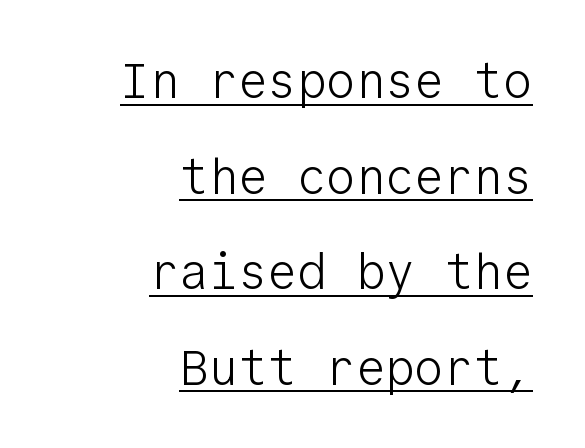
Q: Is the text bold? A: No.
Q: Is the text italic (slanted)? A: No, it is upright.
Q: Is the typeface a serif or a sans-serif typeface? A: Sans-serif.
Q: Is the text underlined? A: Yes.
Q: How is the paragraph aligned? A: Right-aligned.
Q: Is the spacing between letters normal or unusually wide? A: Normal.
Q: Is the spacing between lines tight, normal or loose? A: Loose.
Q: Width (condensed, normal, or wide)? A: Normal.
Q: Stroke contrast? A: Low.
Q: x-height? A: Medium.
Q: Monospaced? A: Yes.
